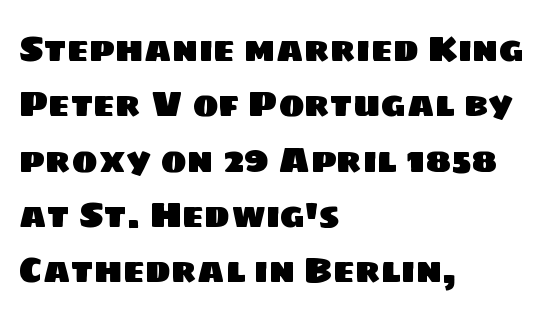
The image shows 35 px sans-serif type; set left-aligned, normal line spacing (1.58x), normal letter spacing, not underlined; low stroke contrast and a large x-height.
